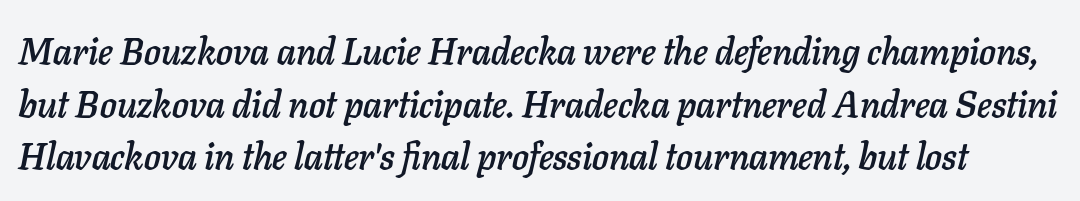
The letters are slanted; this is an italic face. The rendering uses natural spacing where letterforms have individual widths. The lines sit at an ordinary, default distance from one another. Lines of text with bare space underneath.
